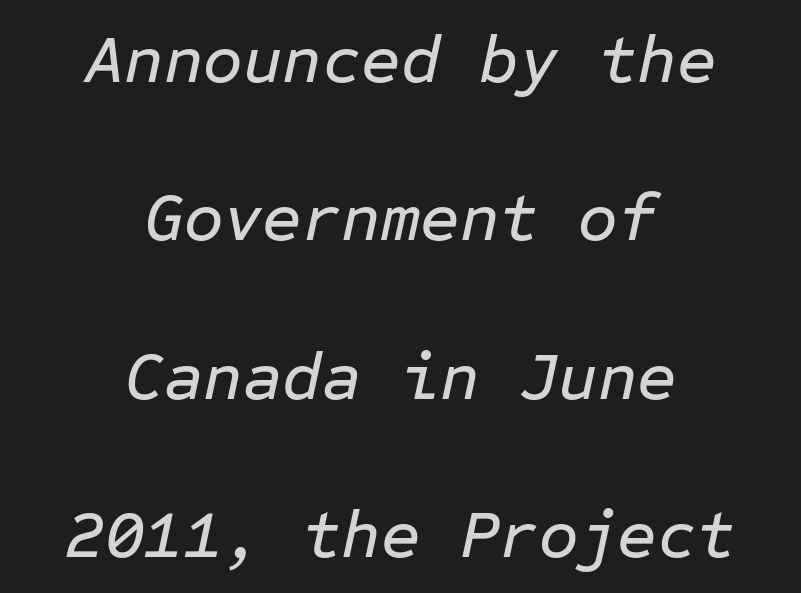
Fixed-width glyphs throughout — classic coding-font behaviour. Is the type slanted? Yes — the strokes lean at a clear angle. Type without underlining. Students, note that the glyphs here touch the page at normal intervals. The passage is arranged like a title page — every line centered.
